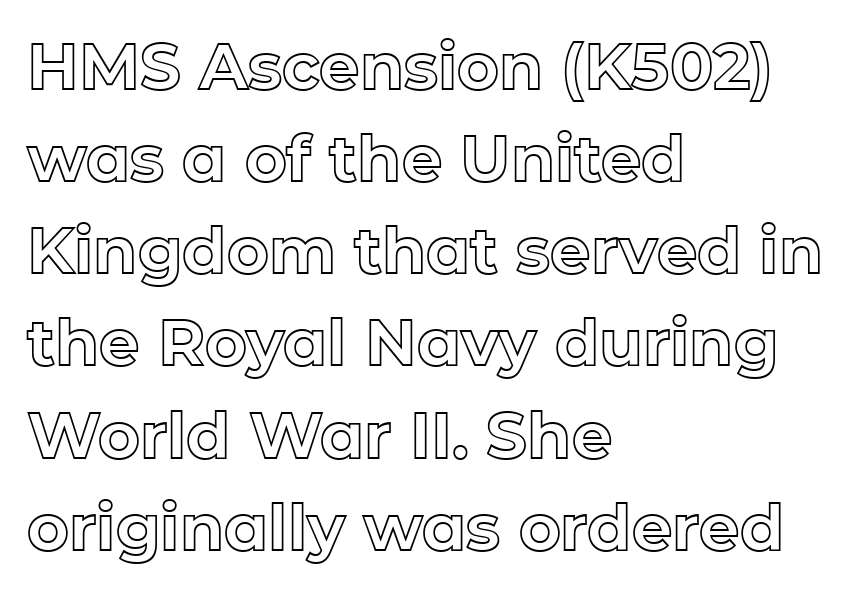
Q: Is the text italic (slanted)? A: No, it is upright.
Q: Is the text underlined? A: No.
Q: How is the paragraph aligned? A: Left-aligned.
Q: Is the spacing between letters normal or unusually wide? A: Normal.
Q: Is the spacing between lines tight, normal or loose? A: Normal.
Q: Width (condensed, normal, or wide)? A: Normal.
Q: x-height? A: Medium.
Q: Monospaced? A: No.
